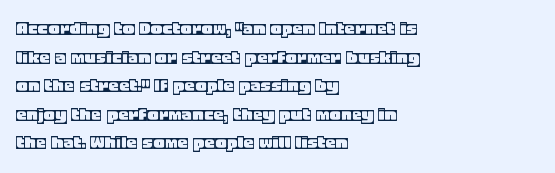
The rendering keeps characters at their native spacing. Does the lettering tilt? It doesn't — this is upright. Descender tails drop into unmarked territory. The lines sit at an ordinary, default distance from one another. One-word summary of the alignment: left.
